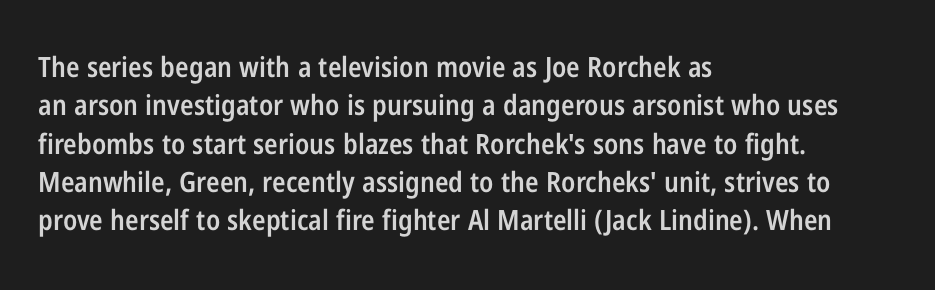
The designer left line spacing at the default. Nope, no serifs anywhere on these letters. Anything drawn beneath the words? Only blank space. Tracking value appears to be zero — textbook default spacing. Note the varied advance widths — an 'i' is clearly narrower than an 'm'.
